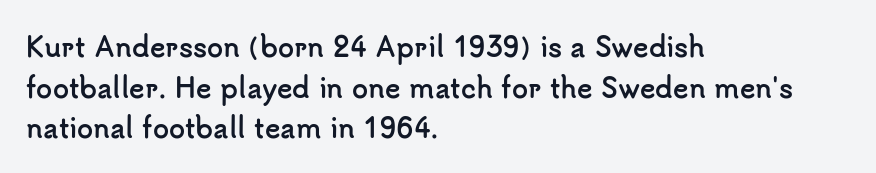
Students, note that the glyphs here touch the page at normal intervals. Lines of text with bare space underneath. Short and long lines alike share a common starting point at left. The font's upright variant was chosen for this text.
